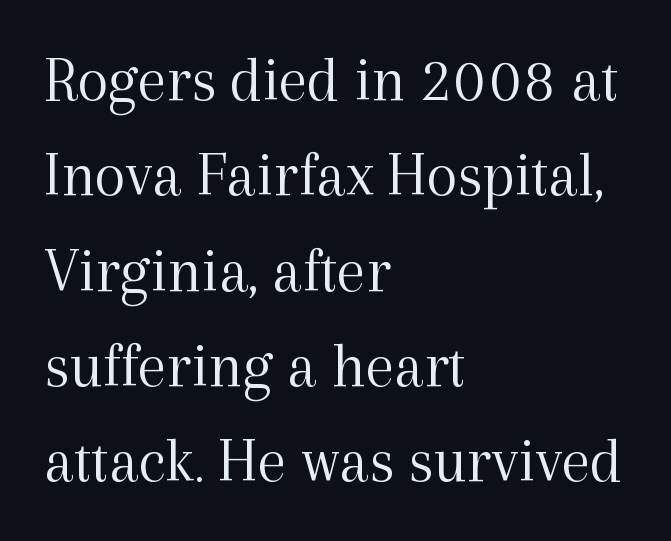
{"serif": "yes", "italic": "no", "bold": "no", "weight": "light", "width": "normal", "x_height": "medium", "monospaced": "no", "underline": "no", "align": "left", "line_spacing": "normal", "line_spacing_ratio": 1.49, "letter_spacing": "normal", "letter_spacing_em": 0.0, "glyph_px": 64}
